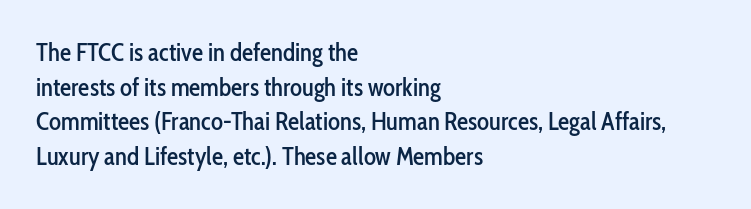
Q: Is the text italic (slanted)? A: No, it is upright.
Q: Is the text underlined? A: No.
Q: How is the paragraph aligned? A: Left-aligned.
Q: Is the spacing between letters normal or unusually wide? A: Normal.
Q: Is the spacing between lines tight, normal or loose? A: Normal.
